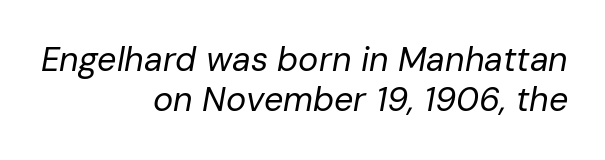
Q: Is the text bold? A: No.
Q: Is the text italic (slanted)? A: Yes, it leans right by about 10 degrees.
Q: Is the text underlined? A: No.
Q: How is the paragraph aligned? A: Right-aligned.
Q: Is the spacing between letters normal or unusually wide? A: Normal.
Q: Width (condensed, normal, or wide)? A: Normal.
Q: Stroke contrast? A: Low.
Q: x-height? A: Medium.
Q: Monospaced? A: No.
